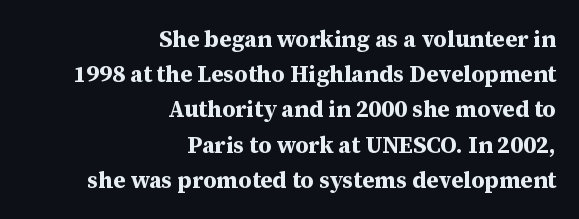
{"italic": "no", "bold": "yes", "underline": "no", "align": "right", "line_spacing": "normal", "line_spacing_ratio": 1.53, "letter_spacing": "normal", "letter_spacing_em": 0.0, "glyph_px": 23}
